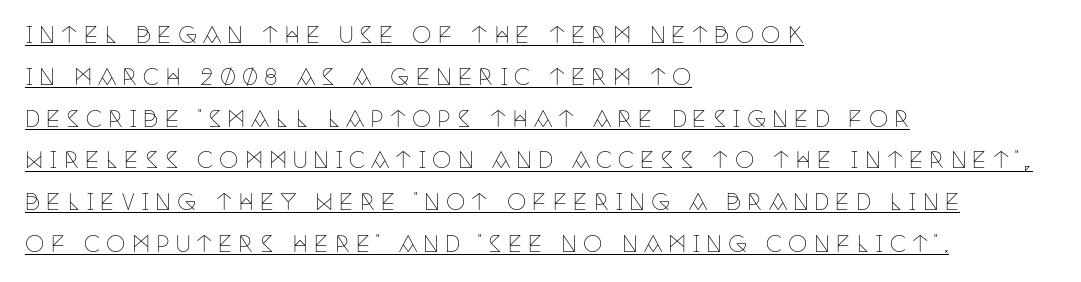
{"italic": "no", "bold": "no", "underline": "yes", "align": "left", "line_spacing": "loose", "line_spacing_ratio": 1.9, "letter_spacing": "wide", "letter_spacing_em": 0.26, "glyph_px": 22}
